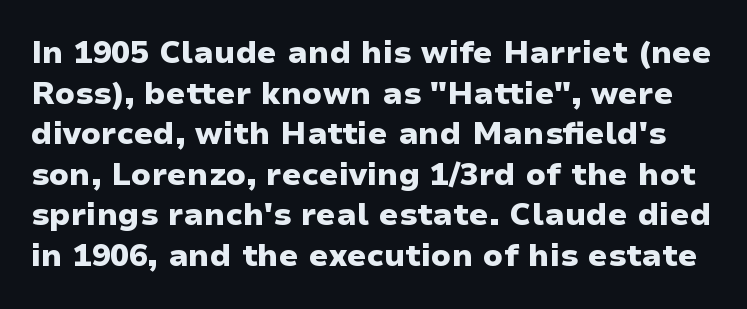
{"serif": "no", "italic": "no", "bold": "yes", "weight": "heavy", "width": "wide", "stroke_contrast": "low", "x_height": "medium", "monospaced": "no", "underline": "no", "line_spacing": "normal", "line_spacing_ratio": 1.31, "letter_spacing": "normal", "letter_spacing_em": 0.0, "glyph_px": 31}
